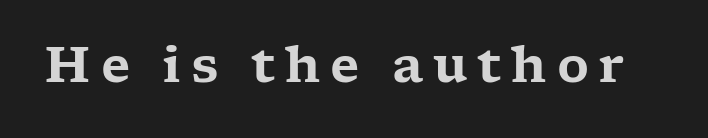
{"serif": "yes", "italic": "no", "width": "wide", "stroke_contrast": "low", "x_height": "medium", "monospaced": "no", "underline": "no", "letter_spacing": "wide", "letter_spacing_em": 0.2, "glyph_px": 49}
